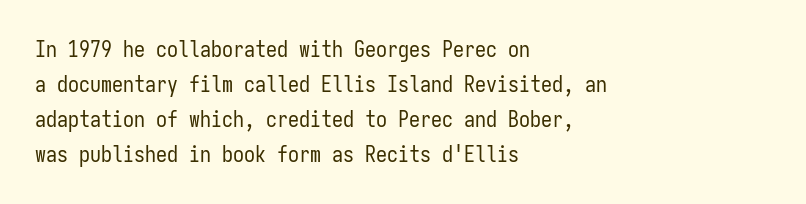
The image shows 22 px text type, upright; set left-aligned, normal line spacing (1.59x), normal letter spacing, not underlined.
